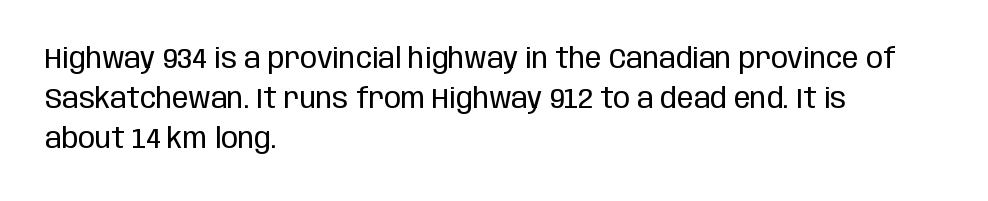
No chunkiness to these letters — they're not bold. The foot of each line stays bare and open. Left-aligned paragraph, ragged on the right. What kind of face is this? One without serifs — a sans.
